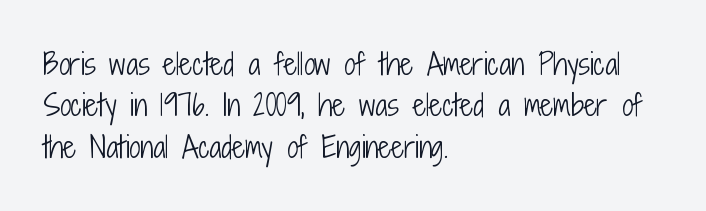
Type style note: lacks serifs. Upright lettering throughout. Which margin do the lines hug? The left one — the right edge is uneven. Heaviness? Minimal to ordinary, like unemphasized prose. A typesetter would call this proportional, since set widths differ per character.
